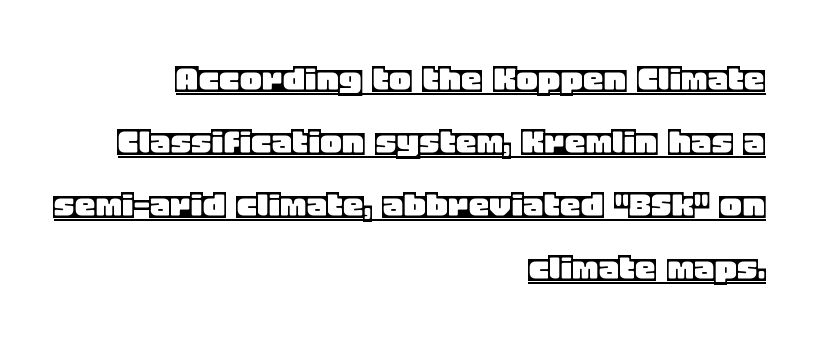
{"italic": "no", "width": "normal", "x_height": "large", "monospaced": "no", "underline": "yes", "align": "right", "line_spacing": "normal", "line_spacing_ratio": 1.5, "letter_spacing": "normal", "letter_spacing_em": 0.0, "glyph_px": 42}
